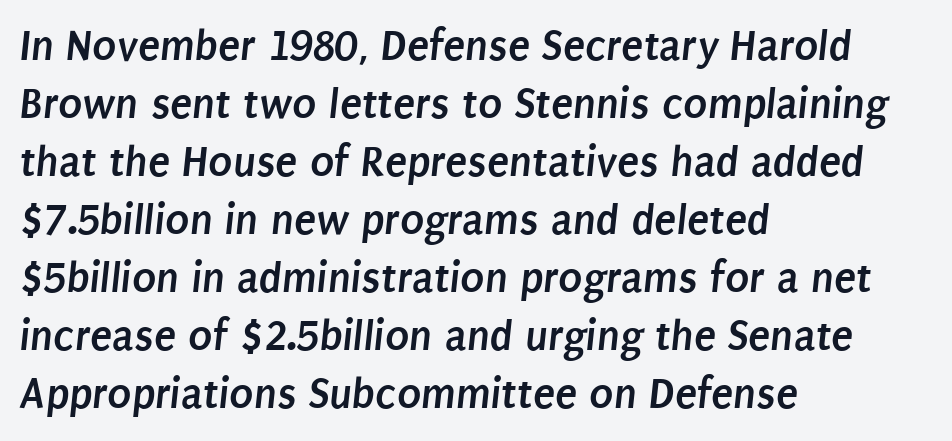
Q: Is the text bold? A: Yes.
Q: Is the typeface a serif or a sans-serif typeface? A: Sans-serif.
Q: Is the text underlined? A: No.
Q: How is the paragraph aligned? A: Left-aligned.
Q: Is the spacing between letters normal or unusually wide? A: Normal.
Q: Is the spacing between lines tight, normal or loose? A: Normal.
Q: Width (condensed, normal, or wide)? A: Condensed.
Q: Stroke contrast? A: Low.
Q: x-height? A: Large.
Q: Monospaced? A: No.
